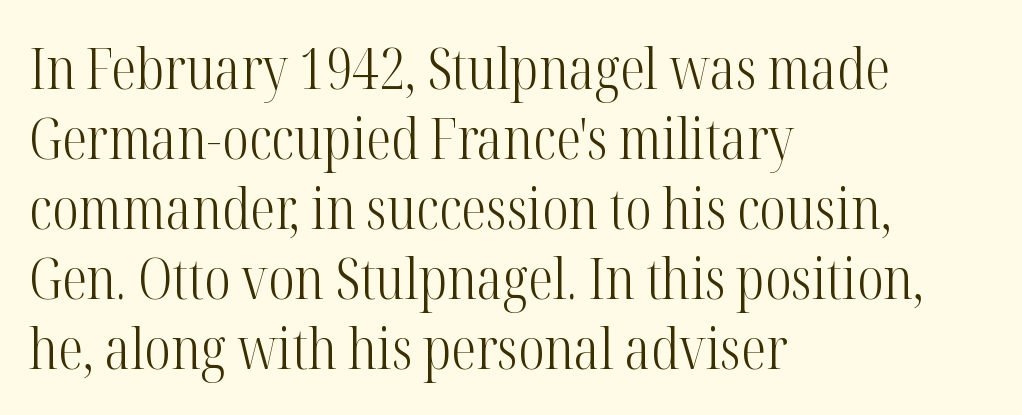
Q: Is the text bold? A: No.
Q: Is the text italic (slanted)? A: No, it is upright.
Q: Is the typeface a serif or a sans-serif typeface? A: Serif.
Q: Is the text underlined? A: No.
Q: How is the paragraph aligned? A: Left-aligned.
Q: Is the spacing between letters normal or unusually wide? A: Normal.
Q: Is the spacing between lines tight, normal or loose? A: Normal.
Q: Width (condensed, normal, or wide)? A: Condensed.
Q: Stroke contrast? A: High.
Q: x-height? A: Medium.
Q: Monospaced? A: No.
